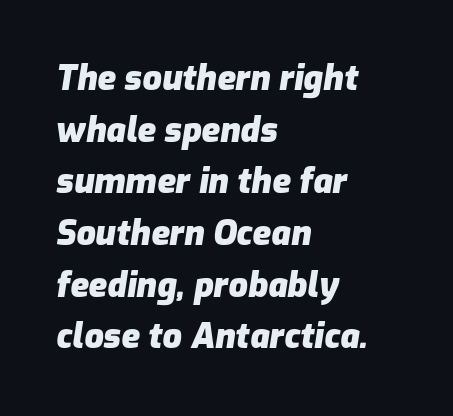
The type is set solid horizontally, with unmodified tracking. Horizontally, the lines are justified to the leading edge only. Here the designer chose a conventional face with non-uniform glyph widths. The lettering tilts uniformly, giving the passage an italic look. Regarding leading, the lines here are spaced in the standard way.
